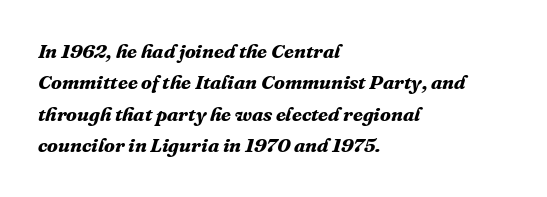
{"italic": "yes", "lean": "right", "slant_degrees": 16, "bold": "yes", "underline": "no", "align": "left", "line_spacing": "normal", "line_spacing_ratio": 1.57, "letter_spacing": "normal", "letter_spacing_em": 0.0, "glyph_px": 20}
